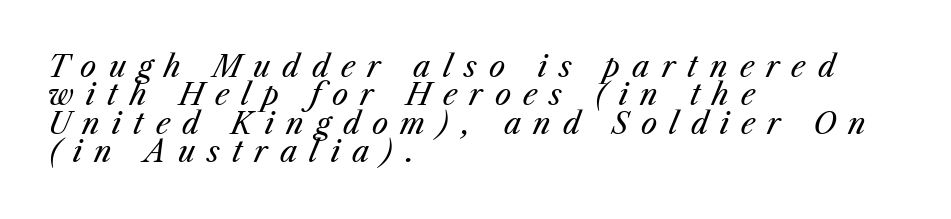
The image shows 29 px regular-weight type, italic (leaning right); set left-aligned, tight line spacing (0.98x), unusually wide letter spacing (+0.42 em), not underlined; medium stroke contrast and a medium x-height.
